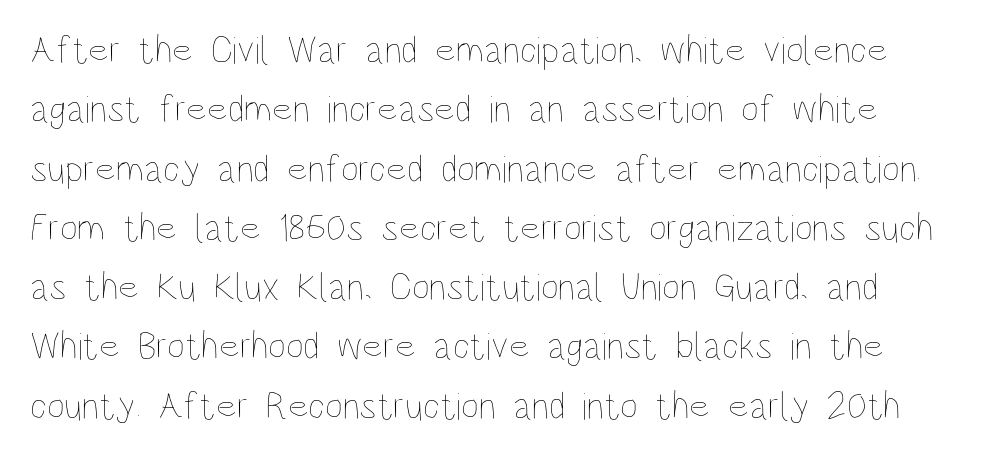
The image shows 39 px thin, condensed type, upright; set normal line spacing (1.52x), normal letter spacing, not underlined; low stroke contrast and a large x-height.
